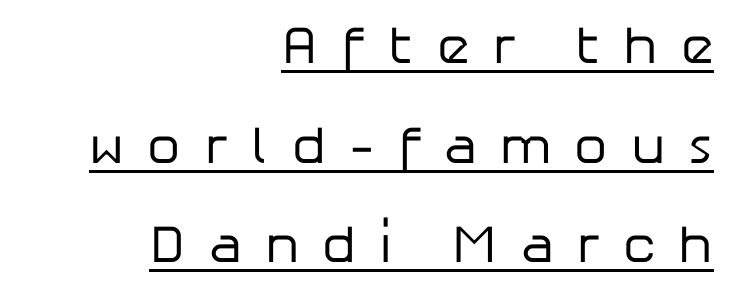
The image shows 53 px regular-weight sans-serif type, upright; set right-aligned, line spacing 1.88x, unusually wide letter spacing (+0.43 em), underlined; low stroke contrast and a medium x-height.
